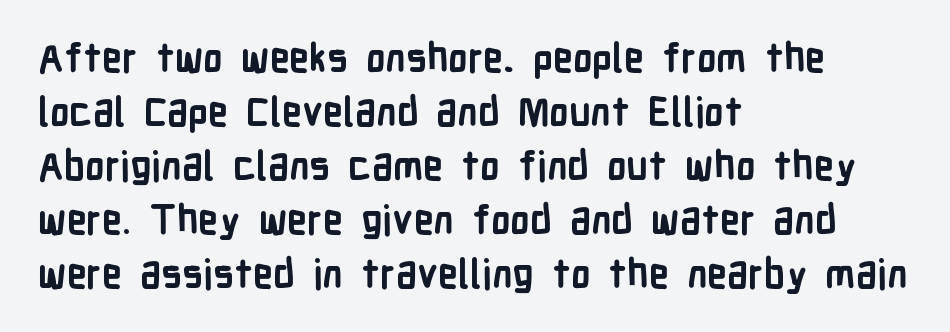
The image shows 40 px semibold, condensed sans-serif type, upright; set left-aligned, normal line spacing (1.35x), normal letter spacing, not underlined; low stroke contrast and a medium x-height.
